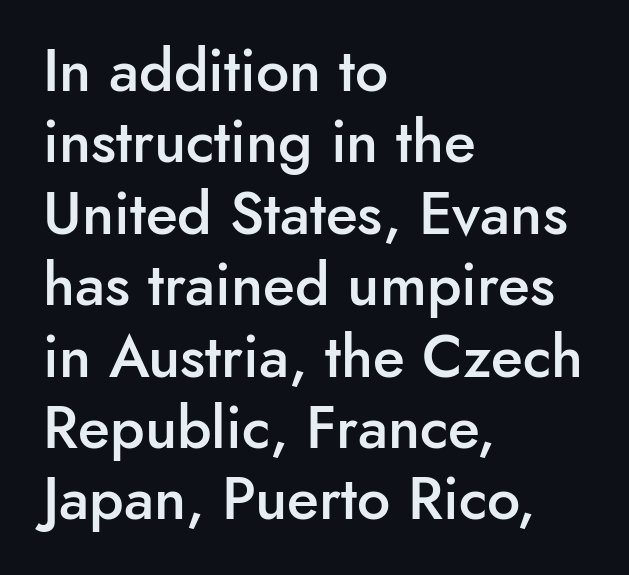
Summary of weight: moderately heavy, a semibold. The letters advance in unequal steps, a hallmark of proportional type. The ragged edge is on the right, which tells us the setting is flush left. The lettering stays uniformly vertical, giving the passage a roman look.
